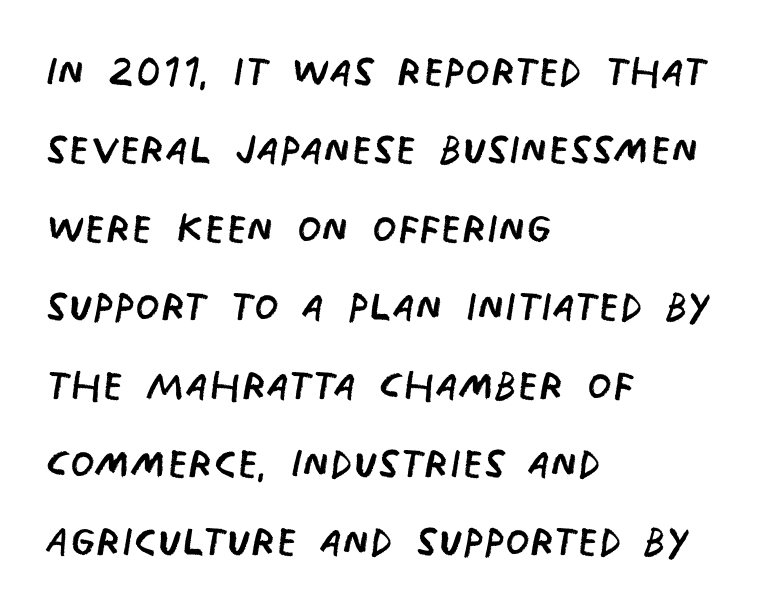
Serif or sans? Sans — the stroke terminals are bare. The passage shown stacks its lines at a standard gap. No heavy texture on the line: the type isn't bold. The tracking reads as untouched default to a designer's eye. Spacing verdict: proportional, widths tailored to each character. Leftover space on each line is placed entirely after the last word.
